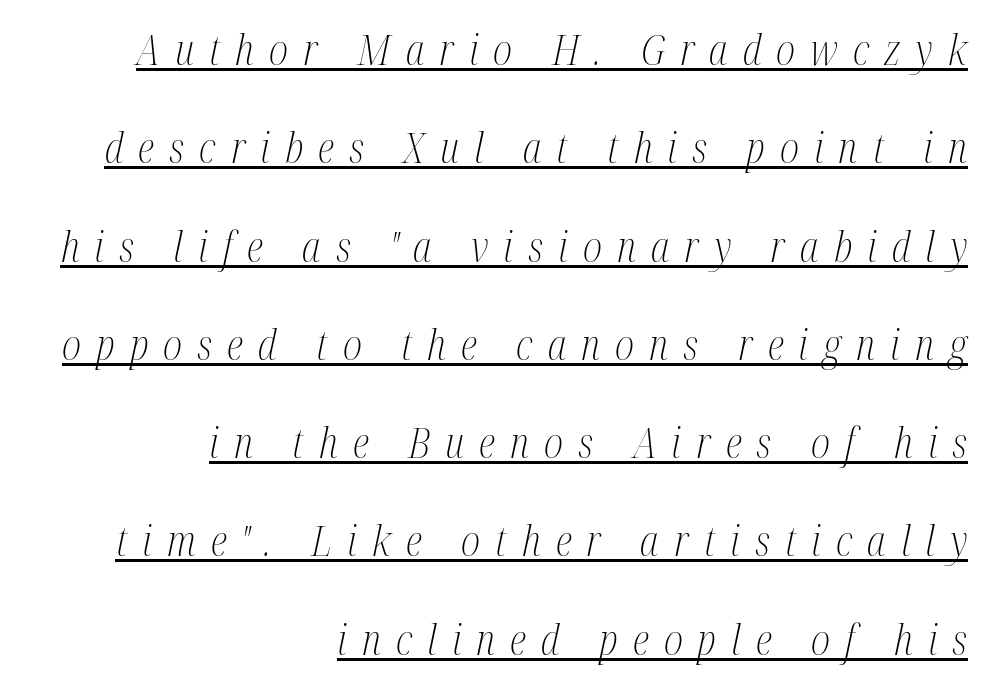
Q: Is the text bold? A: No.
Q: Is the text italic (slanted)? A: Yes, it leans right by about 12 degrees.
Q: Is the typeface a serif or a sans-serif typeface? A: Serif.
Q: Is the text underlined? A: Yes.
Q: How is the paragraph aligned? A: Right-aligned.
Q: Is the spacing between letters normal or unusually wide? A: Unusually wide.
Q: Is the spacing between lines tight, normal or loose? A: Loose.
Q: Width (condensed, normal, or wide)? A: Condensed.
Q: Stroke contrast? A: Medium.
Q: x-height? A: Medium.
Q: Monospaced? A: No.
